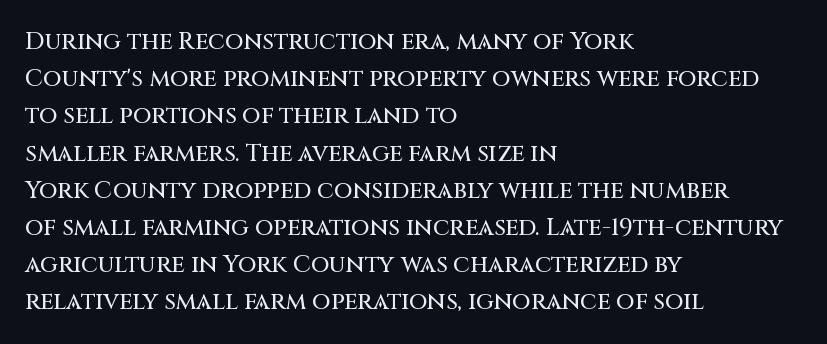
The image shows 24 px text type, upright; set left-aligned, normal line spacing (1.55x), normal letter spacing, not underlined.
